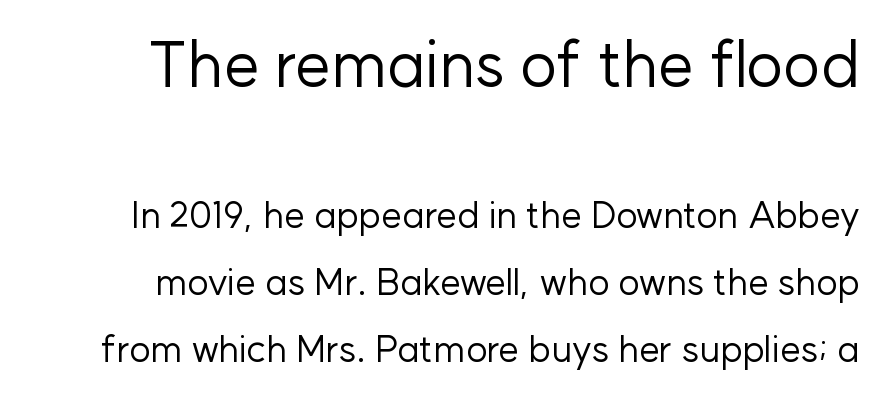
Q: Is the text bold? A: No.
Q: Is the text italic (slanted)? A: No, it is upright.
Q: Is the typeface a serif or a sans-serif typeface? A: Sans-serif.
Q: Is the text underlined? A: No.
Q: Is the spacing between letters normal or unusually wide? A: Normal.
Q: Which block of text is set in a larger size, the first (top) or the second (bottom)? A: The first (top) one.
Q: Width (condensed, normal, or wide)? A: Normal.
Q: Stroke contrast? A: Low.
Q: x-height? A: Medium.
Q: Monospaced? A: No.
